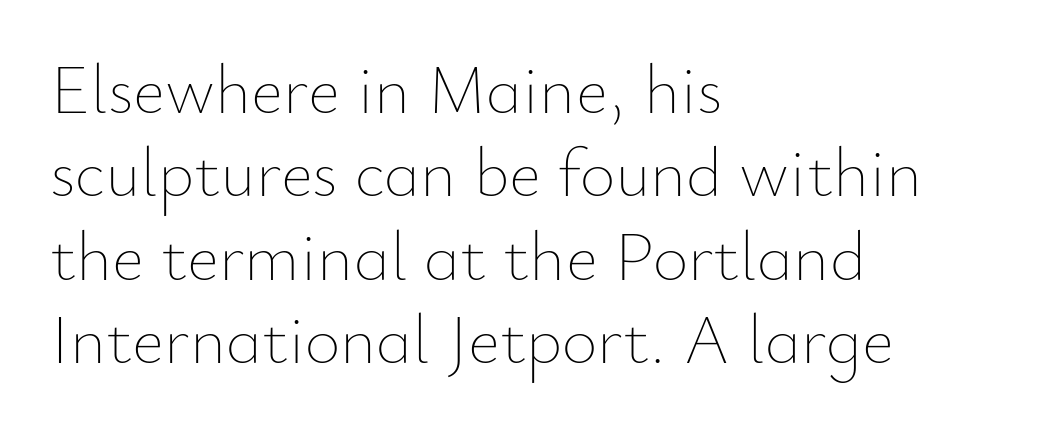
One-word summary of the alignment: left. Bold? No — there's no thickening of the strokes. This sample has the flowing, uneven cadence of proportional lettering. Vertical strokes here are truly vertical. Quick note: underline off.
